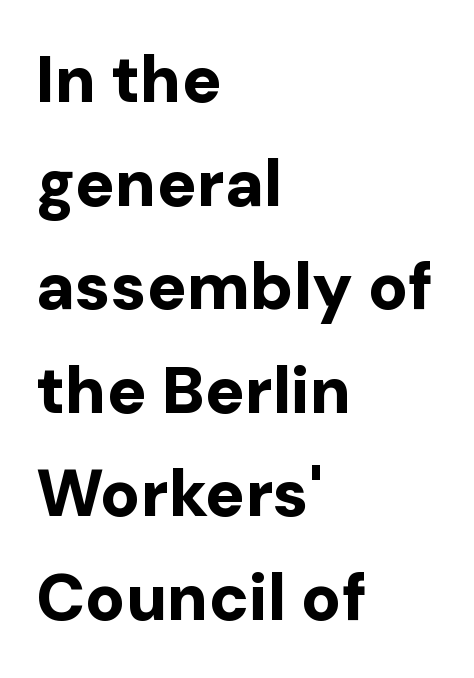
Q: Is the text bold? A: Yes.
Q: Is the text italic (slanted)? A: No, it is upright.
Q: Is the typeface a serif or a sans-serif typeface? A: Sans-serif.
Q: Is the text underlined? A: No.
Q: How is the paragraph aligned? A: Left-aligned.
Q: Is the spacing between letters normal or unusually wide? A: Normal.
Q: Is the spacing between lines tight, normal or loose? A: Normal.
Q: Width (condensed, normal, or wide)? A: Normal.
Q: Stroke contrast? A: Low.
Q: x-height? A: Medium.
Q: Monospaced? A: No.
